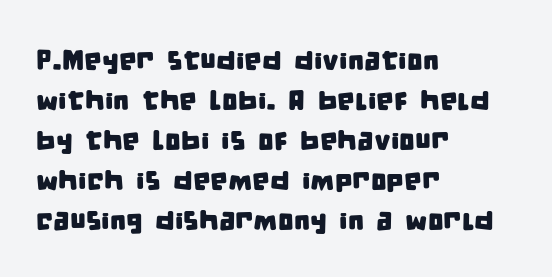
This sample has the flowing, uneven cadence of proportional lettering. Compared with typical body copy, the letter spacing here is the same. Regular leading. Stroke terminals: plain, sans-serif.
